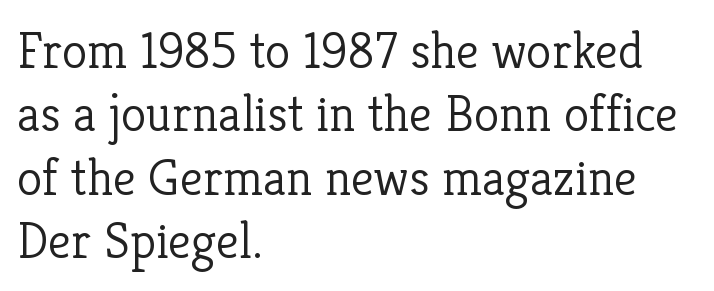
{"serif": "yes", "italic": "no", "bold": "no", "weight": "light", "width": "normal", "stroke_contrast": "low", "x_height": "medium", "monospaced": "no", "underline": "no", "align": "left", "line_spacing_ratio": 1.22, "letter_spacing": "normal", "letter_spacing_em": 0.0, "glyph_px": 52}
